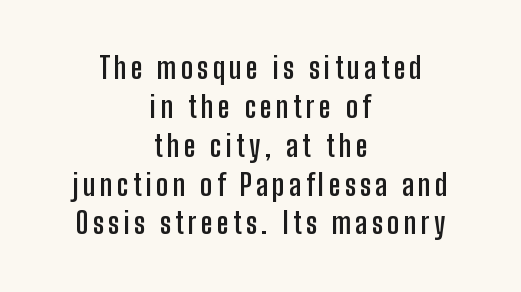
The image shows 29 px semibold, condensed sans-serif type, upright; set centered, normal line spacing (1.34x), not underlined; low stroke contrast and a medium x-height.
